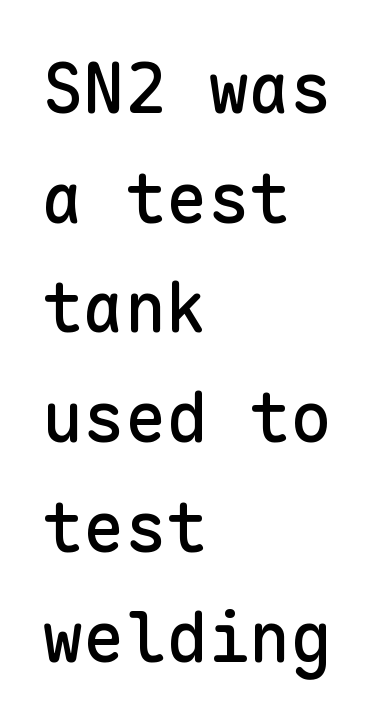
The image shows 69 px sans-serif type, upright, monospaced; set left-aligned, normal line spacing (1.59x), normal letter spacing, not underlined; low stroke contrast and a medium x-height.
